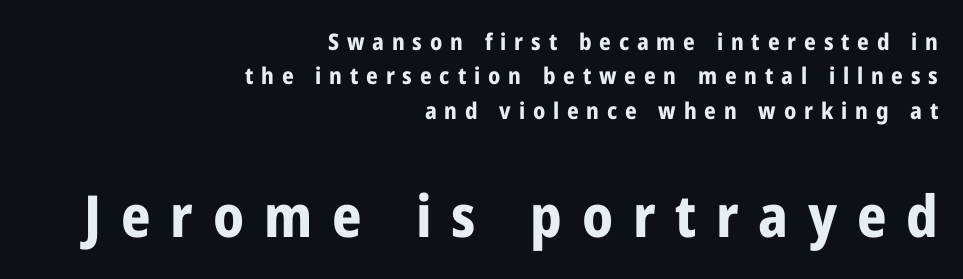
Q: Is the text bold? A: Yes.
Q: Is the text italic (slanted)? A: No, it is upright.
Q: Is the typeface a serif or a sans-serif typeface? A: Sans-serif.
Q: Is the text underlined? A: No.
Q: How is the paragraph aligned? A: Right-aligned.
Q: Is the spacing between letters normal or unusually wide? A: Unusually wide.
Q: Is the spacing between lines tight, normal or loose? A: Normal.
Q: Which block of text is set in a larger size, the first (top) or the second (bottom)? A: The second (bottom) one.
Q: Width (condensed, normal, or wide)? A: Condensed.
Q: Stroke contrast? A: Low.
Q: x-height? A: Medium.
Q: Monospaced? A: No.
